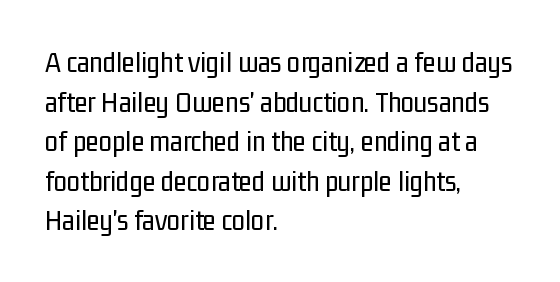
Left-aligned paragraph, ragged on the right. The face used here is proportionally spaced, like ordinary book or web type. You can tell it's not italic because the verticals are truly vertical. Underlining? Definitely not there. The letters look calm and open, with moderate or lighter stems. The rendering uses a moderate line-height, typical for paragraphs.
